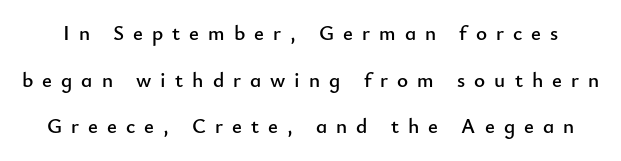
Q: Is the text italic (slanted)? A: No, it is upright.
Q: Is the text underlined? A: No.
Q: Is the spacing between letters normal or unusually wide? A: Unusually wide.
Q: Is the spacing between lines tight, normal or loose? A: Loose.
